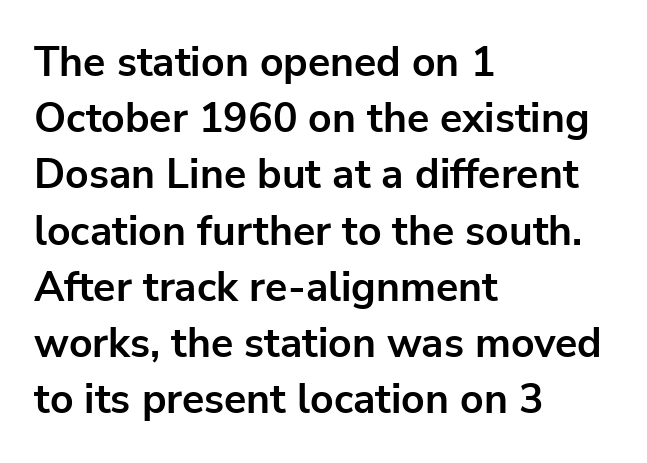
If you measured baseline to baseline, you'd find a middling distance. The line texture is even and compact thanks to regular tracking. Teacher's note: observe the even left margin — that is flush-left alignment. The sample has been set heavy, in full bold. The glyphs are unaccompanied by any horizontal stroke below them.
